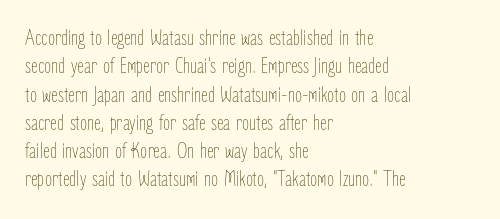
{"italic": "no", "bold": "no", "underline": "no", "align": "left", "line_spacing_ratio": 1.23, "letter_spacing": "normal", "letter_spacing_em": 0.0, "glyph_px": 23}
